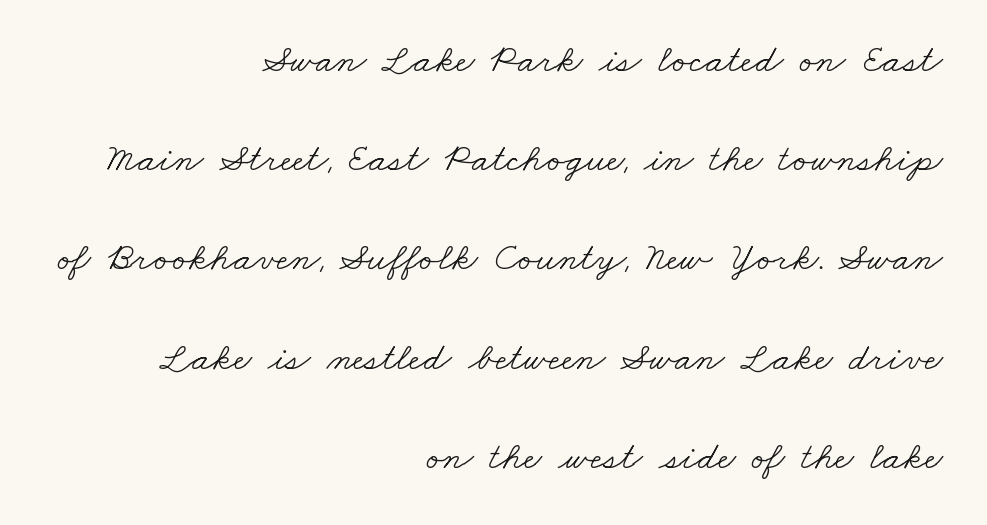
{"serif": "yes", "bold": "no", "weight": "light", "width": "wide", "stroke_contrast": "low", "x_height": "small", "monospaced": "no", "underline": "no", "align": "right", "line_spacing": "loose", "line_spacing_ratio": 2.48, "letter_spacing": "normal", "letter_spacing_em": 0.0, "glyph_px": 40}
